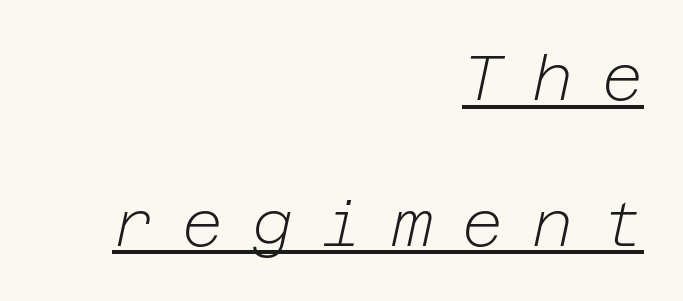
{"italic": "yes", "lean": "right", "slant_degrees": 12, "bold": "no", "weight": "light", "width": "normal", "stroke_contrast": "low", "x_height": "medium", "underline": "yes", "align": "right", "line_spacing": "loose", "line_spacing_ratio": 2.31, "letter_spacing": "wide", "letter_spacing_em": 0.46, "glyph_px": 63}
